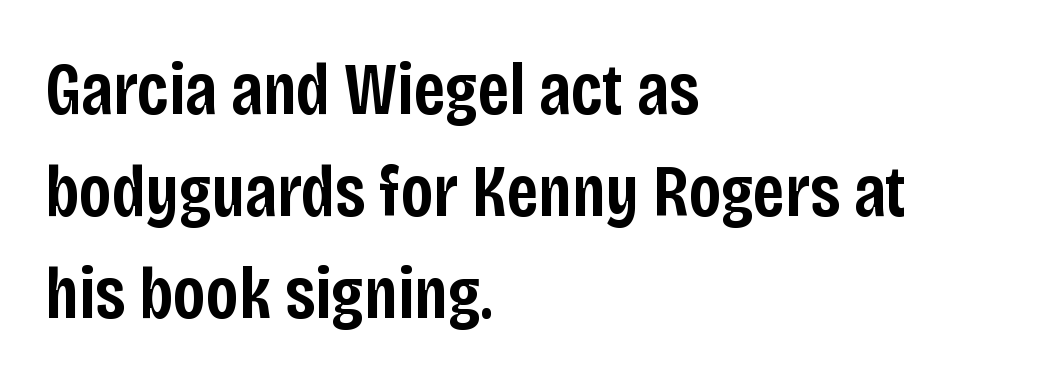
{"serif": "no", "italic": "no", "bold": "semi", "weight": "semibold", "width": "condensed", "stroke_contrast": "low", "x_height": "large", "monospaced": "no", "underline": "no", "align": "left", "line_spacing": "normal", "line_spacing_ratio": 1.38, "letter_spacing": "normal", "letter_spacing_em": 0.0, "glyph_px": 74}
